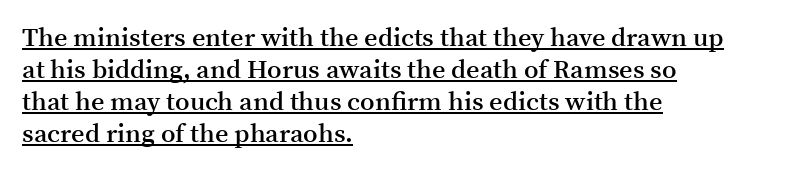
Q: Is the text bold? A: Semi-bold.
Q: Is the text italic (slanted)? A: No, it is upright.
Q: Is the text underlined? A: Yes.
Q: How is the paragraph aligned? A: Left-aligned.
Q: Is the spacing between letters normal or unusually wide? A: Normal.
